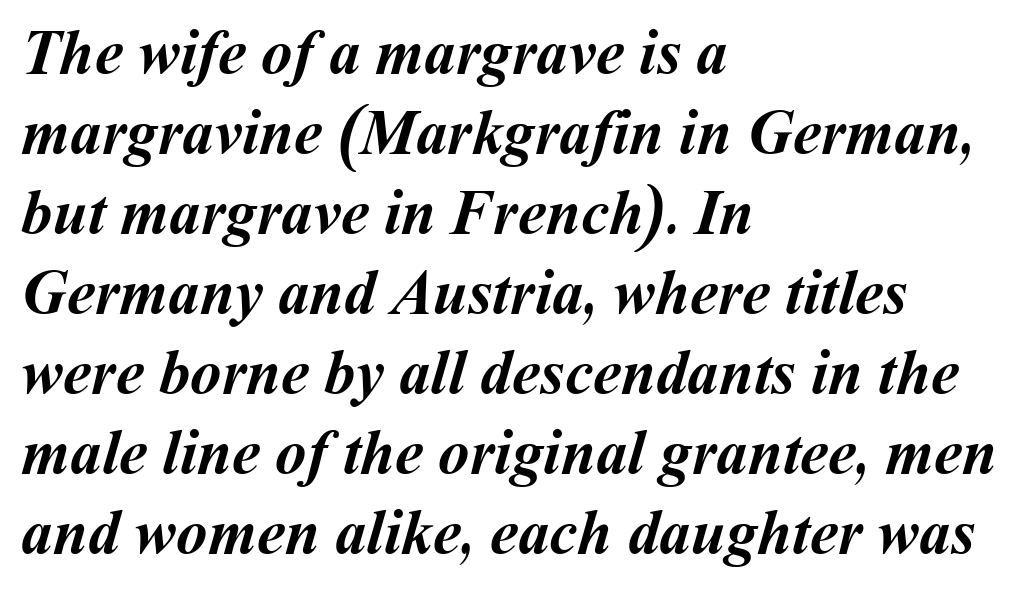
{"bold": "yes", "weight": "semibold", "width": "normal", "stroke_contrast": "medium", "x_height": "medium", "monospaced": "no", "underline": "no", "align": "left", "line_spacing": "normal", "line_spacing_ratio": 1.27, "letter_spacing": "normal", "letter_spacing_em": 0.0, "glyph_px": 63}
